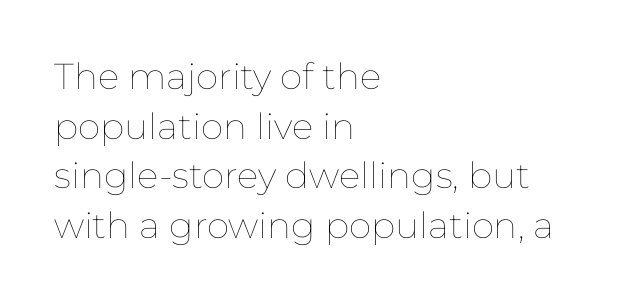
The image shows 36 px thin type, upright; set left-aligned, normal line spacing (1.38x), normal letter spacing, not underlined; low stroke contrast and a medium x-height.
